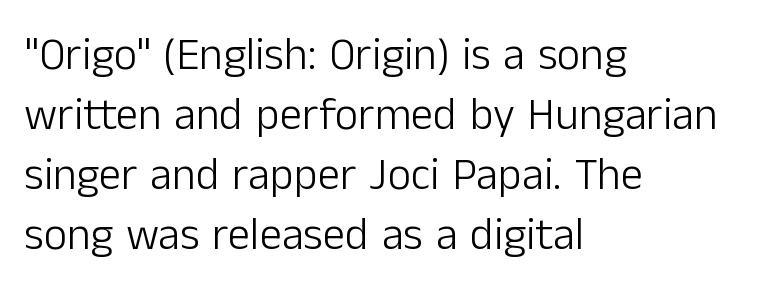
This sample uses a sans-serif face. These lines stack with their left ends in a neat column. This rendering leaves character spacing at its baseline value. The face used here is proportionally spaced, like ordinary book or web type. Underlining? Definitely not there. Evenly set lines give the paragraph a standard silhouette.
